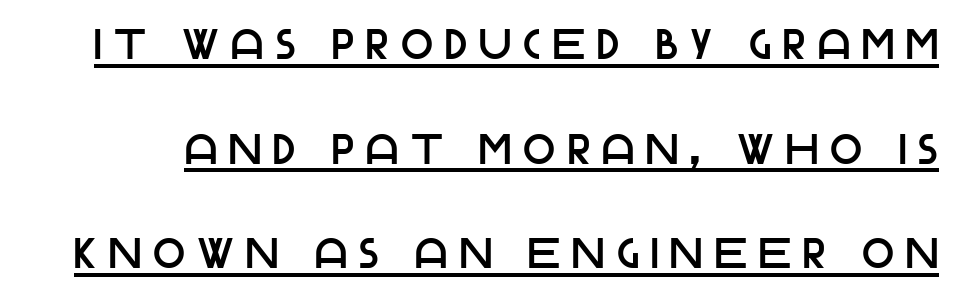
The image shows 42 px sans-serif type, upright; set loose line spacing (2.49x), unusually wide letter spacing (+0.29 em), underlined; low stroke contrast and a large x-height.
